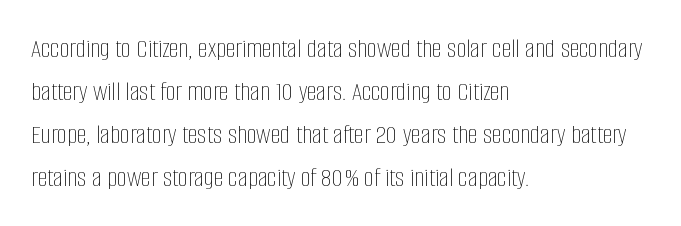
Each row of text sits above clean, open space. Standard letterfit; no display-style spreading of the glyphs. Unlike italic type, these characters show no tilt at all. Ink coverage per letter is moderate at most. The passage is arranged the way most books set body copy — flush left. The rendering uses natural spacing where letterforms have individual widths.
